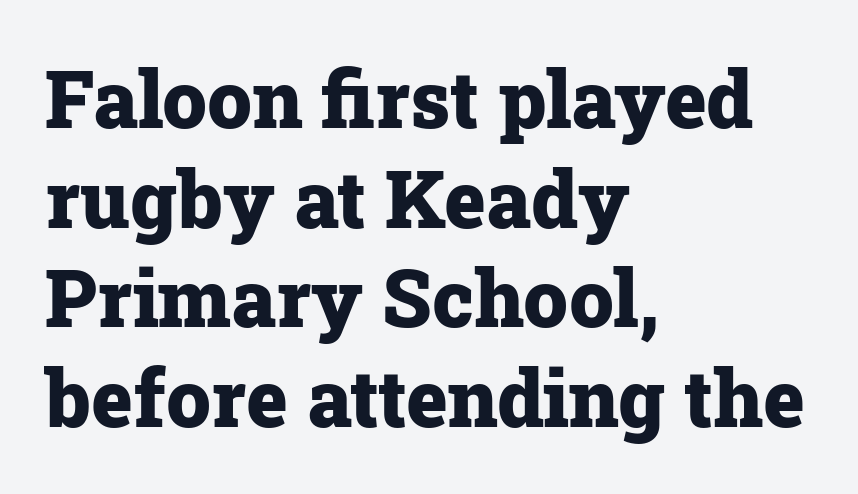
Note the varied advance widths — an 'i' is clearly narrower than an 'm'. The rendering shows small feet on the letterforms — a serif design. The typography opts for an upright posture over an oblique one. All the whitespace from short lines collects on the right. A typesetter would call this zero additional tracking. The zone under the glyphs is completely vacant.
